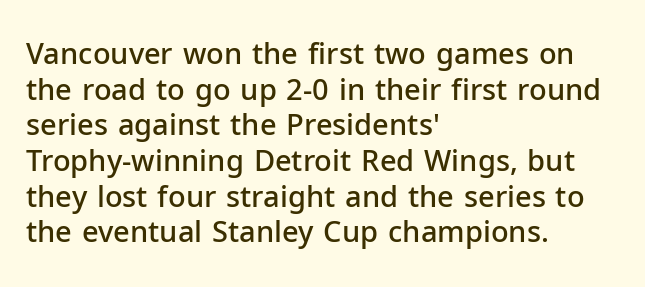
Q: Is the text bold? A: Semi-bold.
Q: Is the text italic (slanted)? A: No, it is upright.
Q: Is the typeface a serif or a sans-serif typeface? A: Sans-serif.
Q: Is the text underlined? A: No.
Q: How is the paragraph aligned? A: Left-aligned.
Q: Is the spacing between letters normal or unusually wide? A: Normal.
Q: Width (condensed, normal, or wide)? A: Normal.
Q: Stroke contrast? A: Low.
Q: x-height? A: Medium.
Q: Monospaced? A: No.
